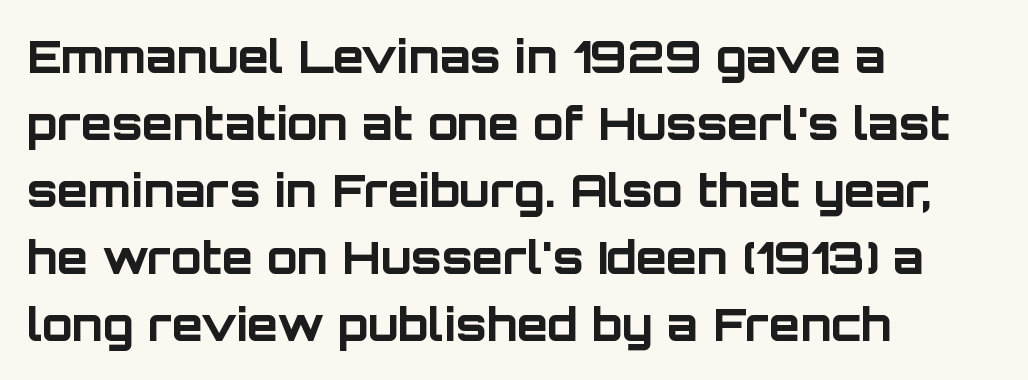
{"serif": "no", "italic": "no", "bold": "yes", "weight": "bold", "width": "normal", "stroke_contrast": "low", "x_height": "large", "monospaced": "no", "underline": "no", "align": "left", "line_spacing": "normal", "line_spacing_ratio": 1.49, "letter_spacing": "normal", "letter_spacing_em": 0.0, "glyph_px": 45}
